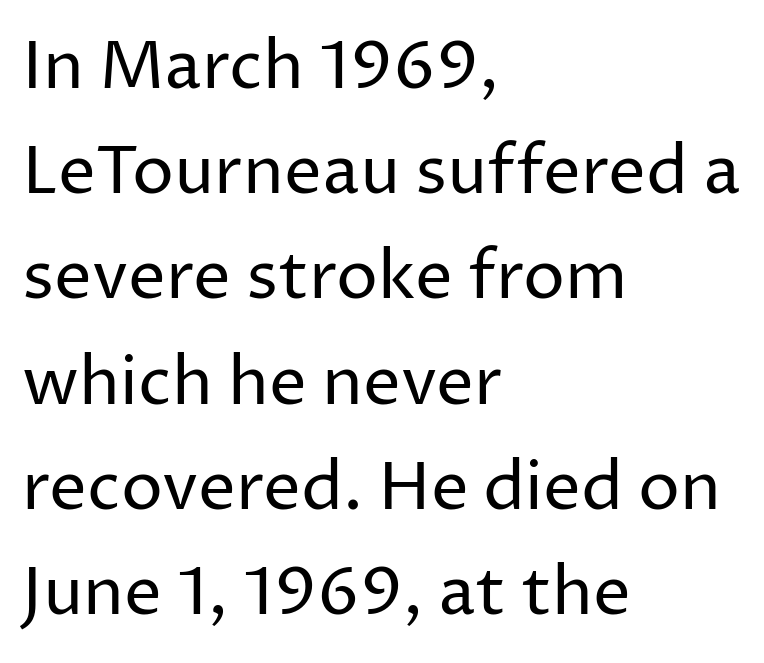
The cut favours lightness, reaching ordinary text weight at its darkest. This sample keeps an unexceptional amount of space between lines. The setting favours the left margin, as ordinary paragraphs usually do. Character widths vary here, with narrow letters taking less room than wide ones.
